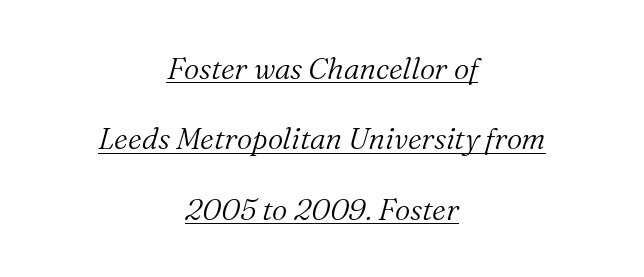
{"serif": "yes", "italic": "yes", "lean": "right", "slant_degrees": 16, "bold": "no", "weight": "light", "width": "normal", "stroke_contrast": "medium", "x_height": "medium", "monospaced": "no", "underline": "yes", "align": "center", "line_spacing": "loose", "line_spacing_ratio": 2.35, "letter_spacing": "normal", "letter_spacing_em": 0.0, "glyph_px": 30}
